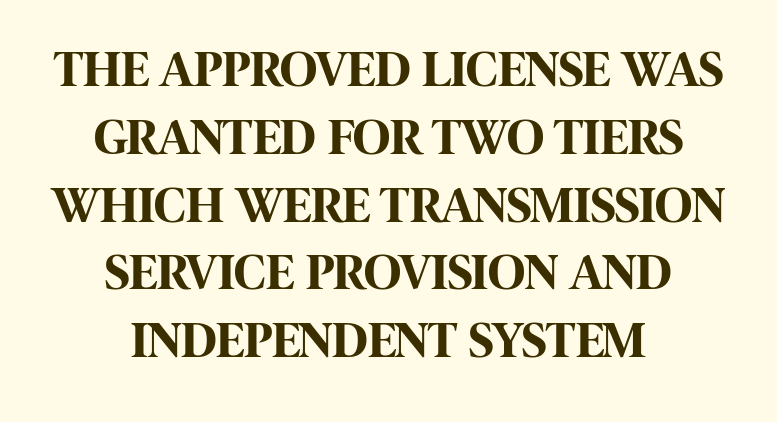
Characters follow at the spacing the type designer built in. These lines stack symmetrically, like a column narrowing and widening about its center. Set as a true bold cut, around the 700 mark. The lettering holds an erect, upright posture throughout. Each letter keeps its own natural width here, so spacing adapts to shape. This sample uses a sans-serif face.
